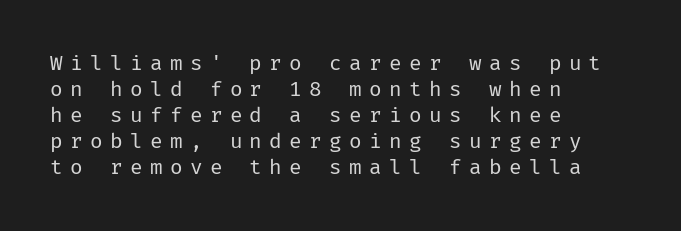
{"italic": "no", "bold": "no", "underline": "no", "align": "left", "line_spacing_ratio": 1.24, "letter_spacing": "wide", "letter_spacing_em": 0.35, "glyph_px": 21}
